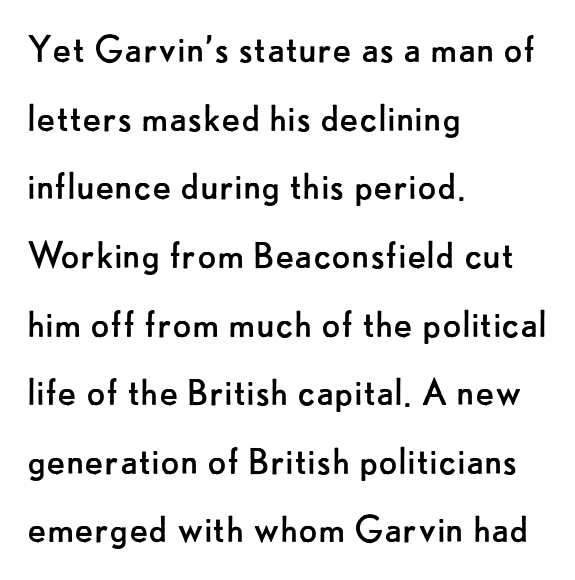
Q: Is the text bold? A: No.
Q: Is the text italic (slanted)? A: No, it is upright.
Q: Is the typeface a serif or a sans-serif typeface? A: Sans-serif.
Q: Is the text underlined? A: No.
Q: How is the paragraph aligned? A: Left-aligned.
Q: Is the spacing between letters normal or unusually wide? A: Normal.
Q: Is the spacing between lines tight, normal or loose? A: Normal.
Q: Width (condensed, normal, or wide)? A: Normal.
Q: Stroke contrast? A: Low.
Q: x-height? A: Small.
Q: Monospaced? A: No.
